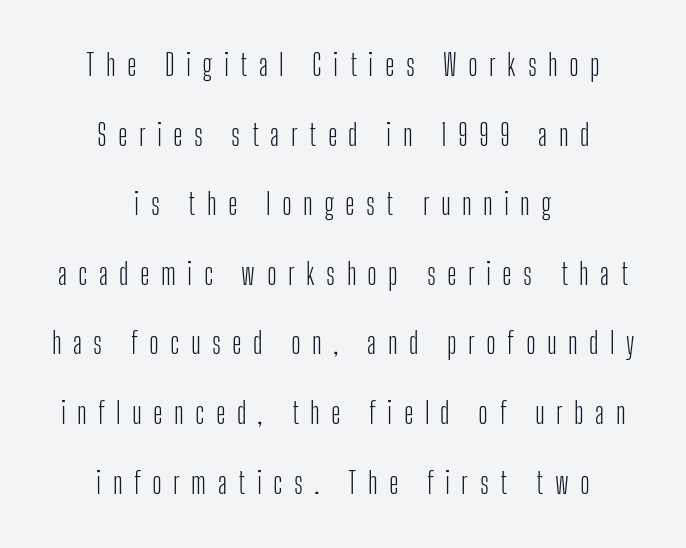
Q: Is the text bold? A: No.
Q: Is the text italic (slanted)? A: No, it is upright.
Q: Is the typeface a serif or a sans-serif typeface? A: Sans-serif.
Q: Is the text underlined? A: No.
Q: How is the paragraph aligned? A: Centered.
Q: Is the spacing between letters normal or unusually wide? A: Unusually wide.
Q: Is the spacing between lines tight, normal or loose? A: Loose.
Q: Width (condensed, normal, or wide)? A: Condensed.
Q: Stroke contrast? A: Low.
Q: x-height? A: Medium.
Q: Monospaced? A: No.
